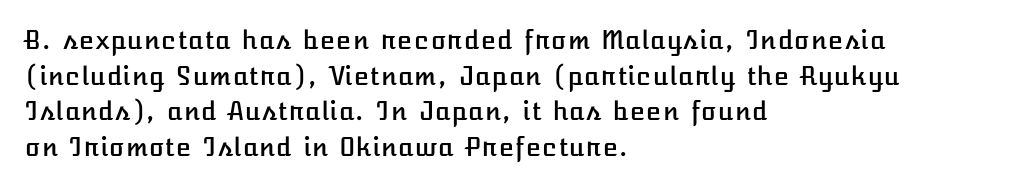
Q: Is the text italic (slanted)? A: No, it is upright.
Q: Is the text underlined? A: No.
Q: How is the paragraph aligned? A: Left-aligned.
Q: Is the spacing between letters normal or unusually wide? A: Normal.
Q: Is the spacing between lines tight, normal or loose? A: Normal.
